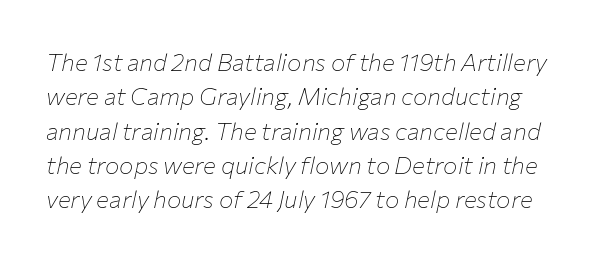
{"italic": "yes", "lean": "right", "slant_degrees": 12, "bold": "no", "underline": "no", "line_spacing": "normal", "line_spacing_ratio": 1.43, "letter_spacing": "normal", "letter_spacing_em": 0.0, "glyph_px": 24}
